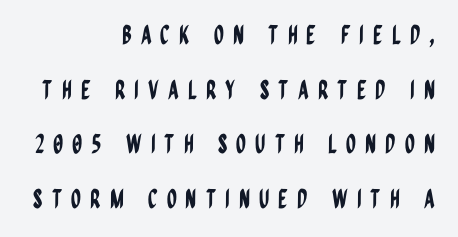
The letters are spread apart with noticeably loose tracking. The specimen omits any rule beneath the text block's lines. Whoever set this chose breathing room over compactness in the vertical rhythm. Each line ends at the same right margin while the left side varies. Posture: straight, roman, zero tilt.
